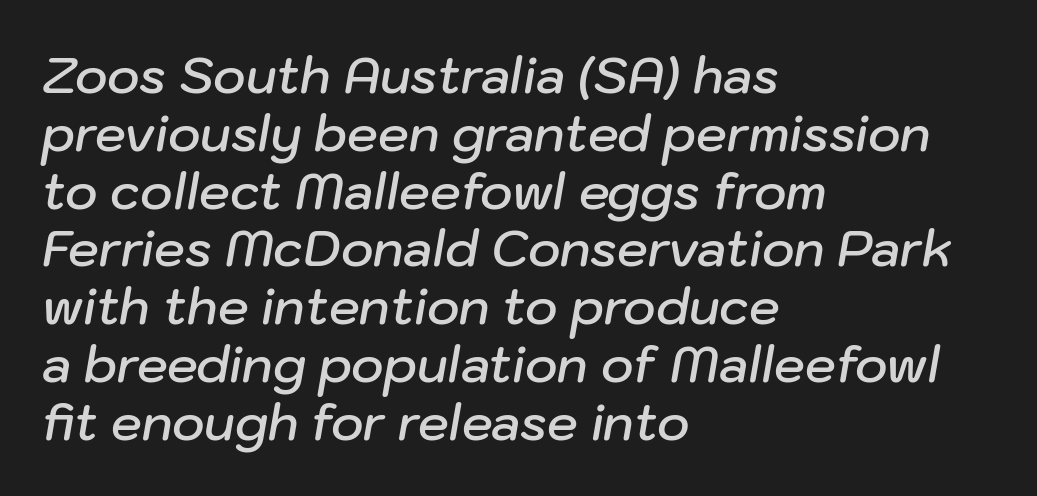
The image shows 49 px semibold type, italic (leaning right); set left-aligned, line spacing 1.18x, normal letter spacing, not underlined; low stroke contrast and a medium x-height.
